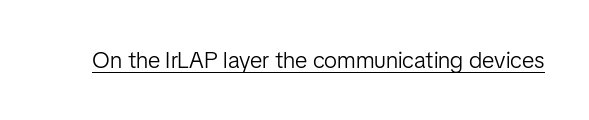
The image shows 23 px text type, upright; set normal letter spacing, underlined.
